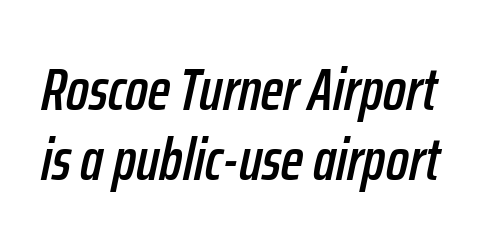
Q: Is the text italic (slanted)? A: Yes, it leans right by about 12 degrees.
Q: Is the text underlined? A: No.
Q: Is the spacing between letters normal or unusually wide? A: Normal.
Q: Width (condensed, normal, or wide)? A: Condensed.
Q: Stroke contrast? A: Low.
Q: x-height? A: Medium.
Q: Monospaced? A: No.
